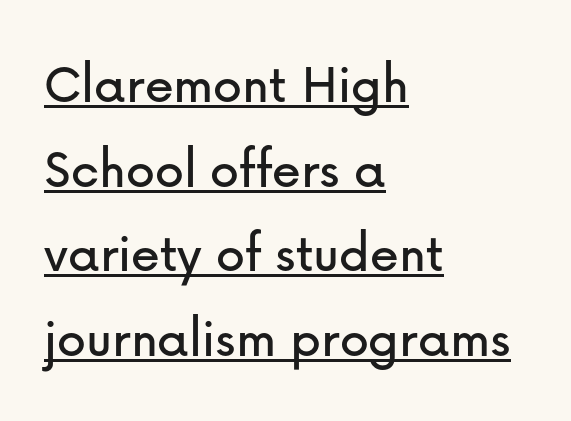
The image shows 58 px sans-serif type, upright; set left-aligned, normal line spacing (1.46x), normal letter spacing, underlined; low stroke contrast and a medium x-height.
